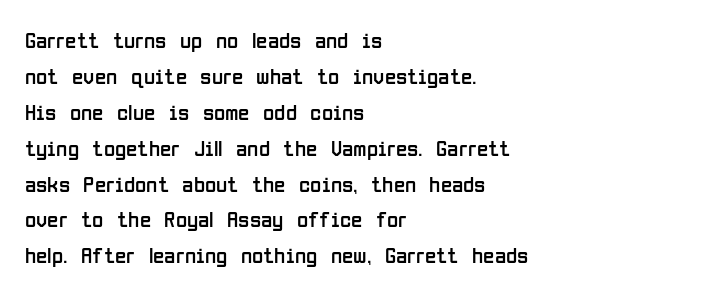
{"italic": "no", "bold": "no", "underline": "no", "align": "left", "line_spacing": "normal", "line_spacing_ratio": 1.56, "letter_spacing": "normal", "letter_spacing_em": 0.0, "glyph_px": 23}
